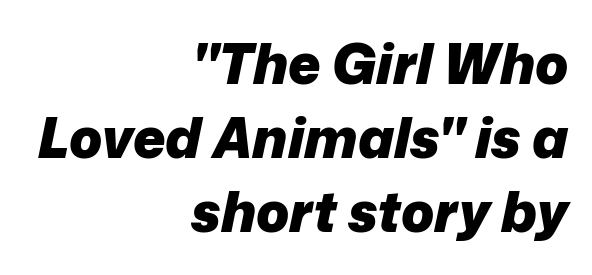
The image shows 55 px heavy type, italic (leaning right); set right-aligned, normal line spacing (1.35x), normal letter spacing, not underlined; low stroke contrast and a medium x-height.
